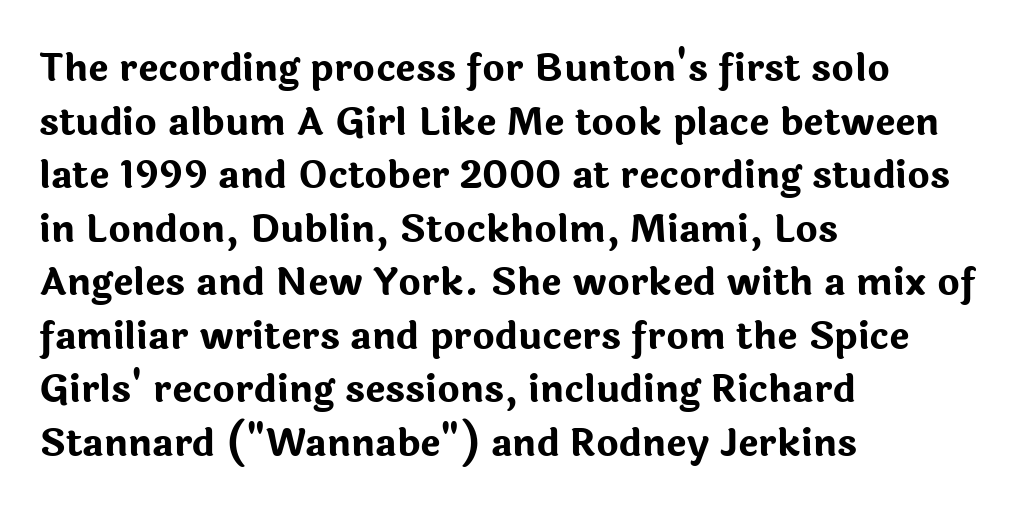
Q: Is the text bold? A: Yes.
Q: Is the text italic (slanted)? A: No, it is upright.
Q: Is the typeface a serif or a sans-serif typeface? A: Sans-serif.
Q: Is the text underlined? A: No.
Q: How is the paragraph aligned? A: Left-aligned.
Q: Is the spacing between letters normal or unusually wide? A: Normal.
Q: Is the spacing between lines tight, normal or loose? A: Normal.
Q: Width (condensed, normal, or wide)? A: Normal.
Q: Stroke contrast? A: Low.
Q: x-height? A: Medium.
Q: Monospaced? A: No.
